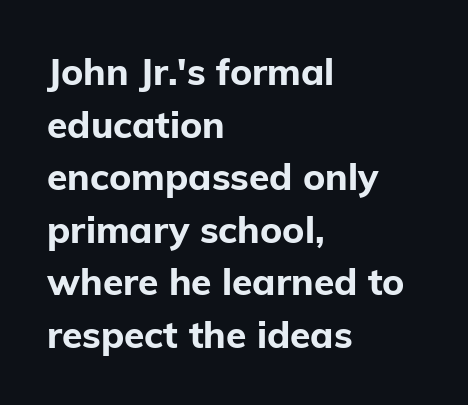
The leading is moderate, giving the passage an even texture. Observe the absence of serifs on each vertical stroke in this sample. You'd pick this weight for a headline — it's a proper bold. The area under the type is left untouched. Each letter keeps its own natural width here, so spacing adapts to shape. In terms of posture, this sample is upright.
